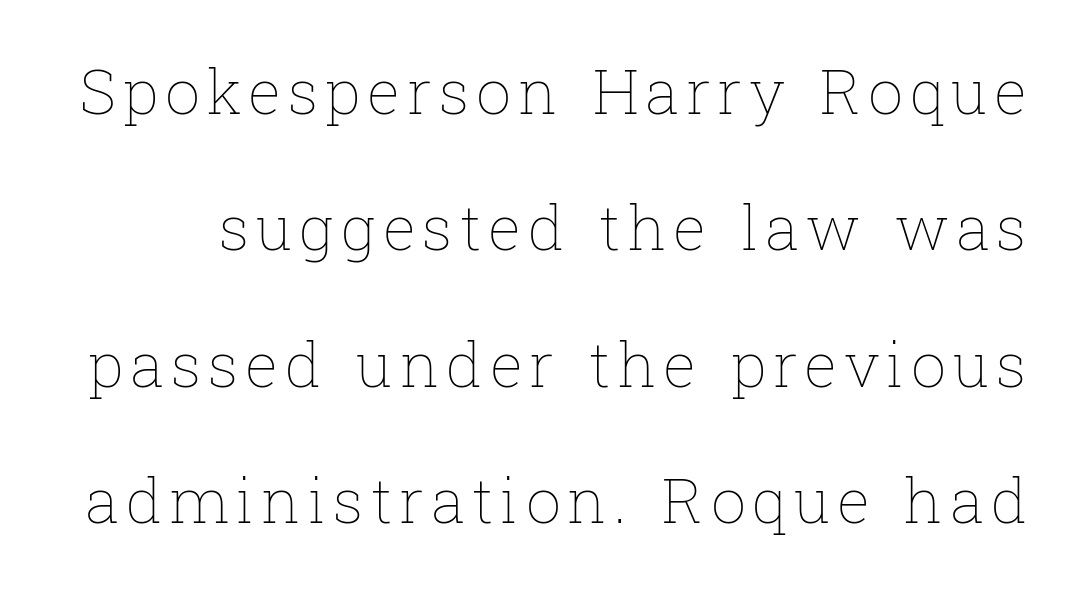
These lines were composed using upright roman letters. Underlining? Definitely not there. Is the stroke heavy? The answer is a plain regular-or-lighter. The passage shown stacks its lines with a broad gap. A typesetter would call this proportional, since set widths differ per character.
